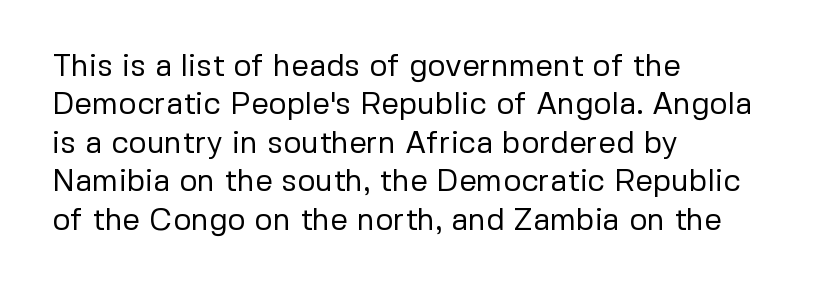
Descenders hang freely into open space. Check where the strokes stop: nothing finishes them off — pure sans. Character widths vary here, with narrow letters taking less room than wide ones. The strokes are not fattened; the text isn't bold. Words appear dense and cohesive because spacing is normal.
